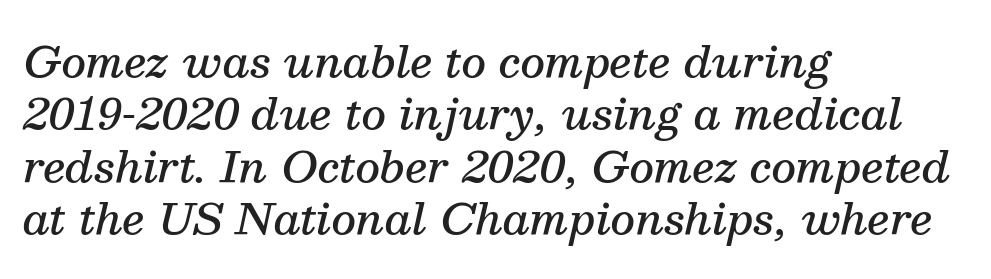
The image shows 43 px semibold serif type, italic (leaning right); set left-aligned, line spacing 1.22x, normal letter spacing, not underlined; medium stroke contrast and a medium x-height.
